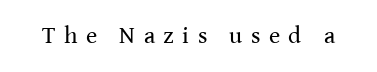
Q: Is the text bold? A: No.
Q: Is the text italic (slanted)? A: No, it is upright.
Q: Is the text underlined? A: No.
Q: Is the spacing between letters normal or unusually wide? A: Unusually wide.
